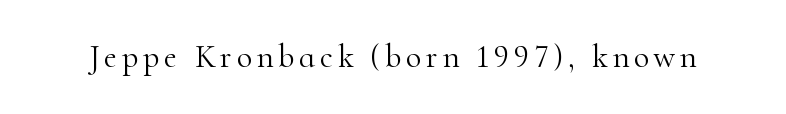
{"serif": "yes", "italic": "no", "bold": "no", "weight": "light", "width": "normal", "stroke_contrast": "high", "x_height": "small", "monospaced": "no", "underline": "no", "glyph_px": 32}
